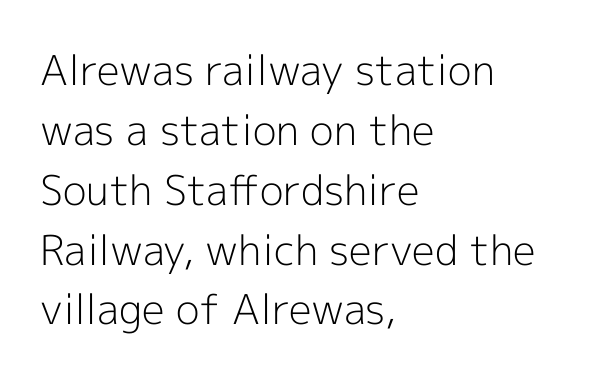
{"serif": "no", "italic": "no", "bold": "no", "weight": "light", "width": "normal", "x_height": "medium", "monospaced": "no", "underline": "no", "align": "left", "line_spacing": "normal", "line_spacing_ratio": 1.46, "letter_spacing": "normal", "letter_spacing_em": 0.0, "glyph_px": 41}
